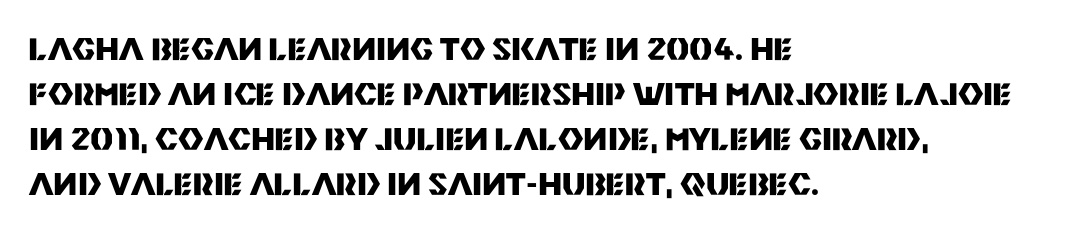
Q: Is the text bold? A: Yes.
Q: Is the text italic (slanted)? A: No, it is upright.
Q: Is the typeface a serif or a sans-serif typeface? A: Sans-serif.
Q: Is the text underlined? A: No.
Q: How is the paragraph aligned? A: Left-aligned.
Q: Is the spacing between letters normal or unusually wide? A: Normal.
Q: Is the spacing between lines tight, normal or loose? A: Normal.
Q: Width (condensed, normal, or wide)? A: Normal.
Q: Stroke contrast? A: Medium.
Q: x-height? A: Large.
Q: Monospaced? A: No.
